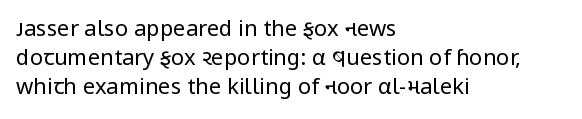
{"italic": "no", "bold": "no", "underline": "no", "align": "left", "line_spacing": "normal", "line_spacing_ratio": 1.31, "letter_spacing": "normal", "letter_spacing_em": 0.0, "glyph_px": 22}
